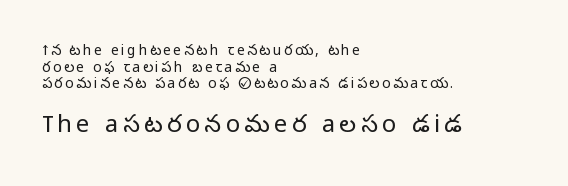
Q: Is the text bold? A: No.
Q: Is the text italic (slanted)? A: No, it is upright.
Q: Is the text underlined? A: No.
Q: How is the paragraph aligned? A: Left-aligned.
Q: Which block of text is set in a larger size, the first (top) or the second (bottom)? A: The second (bottom) one.
